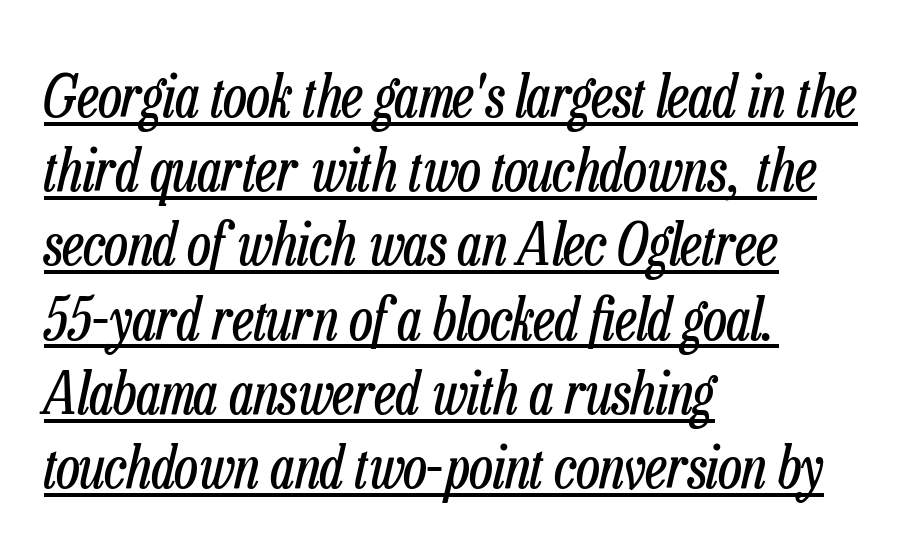
{"italic": "yes", "lean": "right", "slant_degrees": 13, "bold": "no", "weight": "regular", "width": "condensed", "stroke_contrast": "low", "x_height": "medium", "monospaced": "no", "underline": "yes", "align": "left", "line_spacing": "normal", "line_spacing_ratio": 1.28, "letter_spacing": "normal", "letter_spacing_em": 0.0, "glyph_px": 58}
